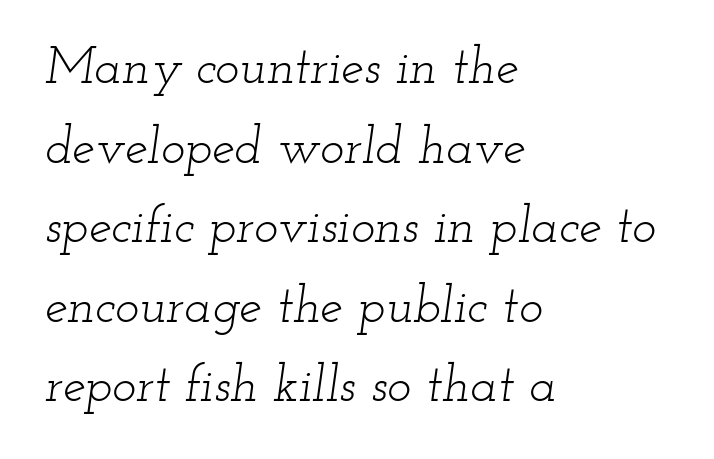
The zone under the glyphs is completely vacant. Regular leading. When letters slant like this, we call the style italic. Words appear dense and cohesive because spacing is normal. Horizontally, the lines are justified to the leading edge only. Think standard paragraph weight, or any step lighter than that.
